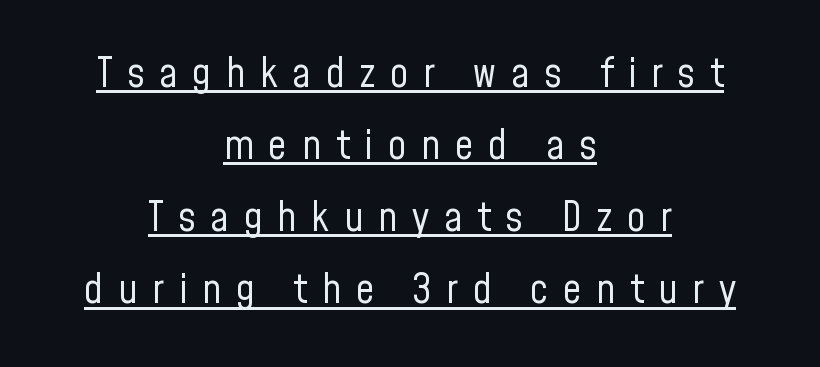
The image shows 41 px regular-weight, condensed sans-serif type, upright; set centered, line spacing 1.76x, unusually wide letter spacing (+0.36 em), underlined; low stroke contrast and a medium x-height.
